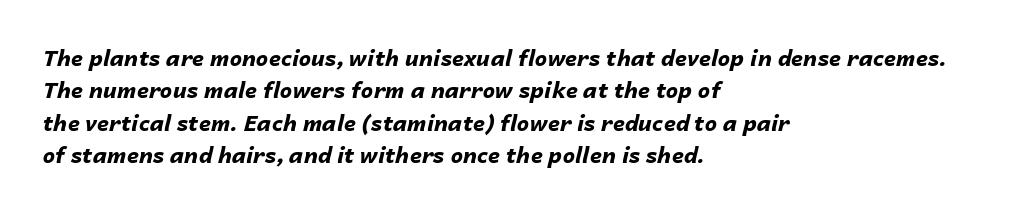
Q: Is the text bold? A: Yes.
Q: Is the text italic (slanted)? A: Yes, it leans right by about 14 degrees.
Q: Is the text underlined? A: No.
Q: How is the paragraph aligned? A: Left-aligned.
Q: Is the spacing between letters normal or unusually wide? A: Normal.
Q: Is the spacing between lines tight, normal or loose? A: Normal.
